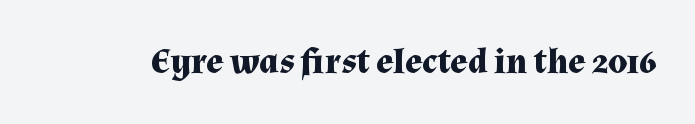
The image shows 36 px bold serif type, upright; set normal letter spacing, not underlined; medium stroke contrast and a medium x-height.
